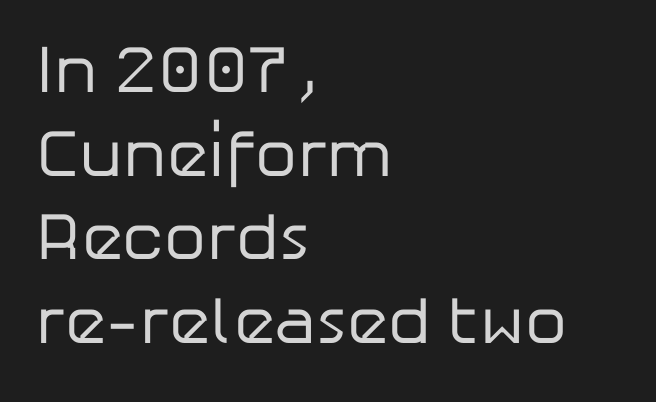
The image shows 67 px regular-weight sans-serif type, upright; set left-aligned, normal line spacing (1.25x), normal letter spacing, not underlined; low stroke contrast and a medium x-height.
